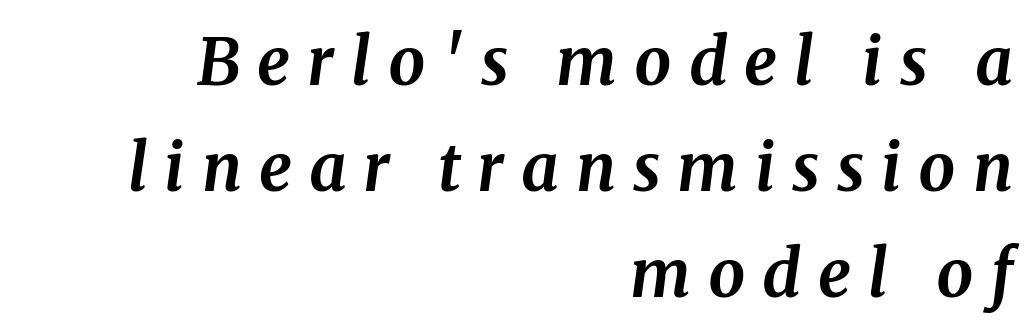
The image shows 65 px bold serif type, italic (leaning right); set right-aligned, normal line spacing (1.63x), unusually wide letter spacing (+0.26 em), not underlined; medium stroke contrast and a medium x-height.
